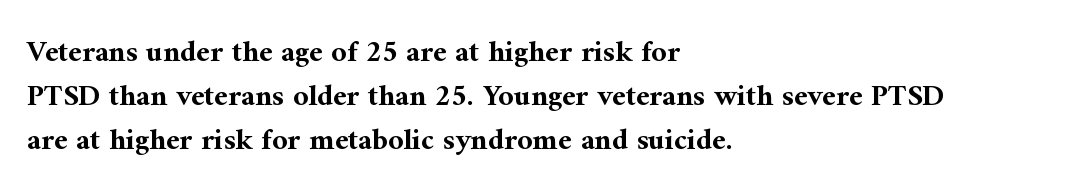
Q: Is the text bold? A: Yes.
Q: Is the text italic (slanted)? A: No, it is upright.
Q: Is the typeface a serif or a sans-serif typeface? A: Serif.
Q: Is the text underlined? A: No.
Q: How is the paragraph aligned? A: Left-aligned.
Q: Is the spacing between letters normal or unusually wide? A: Normal.
Q: Is the spacing between lines tight, normal or loose? A: Normal.
Q: Width (condensed, normal, or wide)? A: Normal.
Q: Stroke contrast? A: Medium.
Q: x-height? A: Medium.
Q: Monospaced? A: No.
